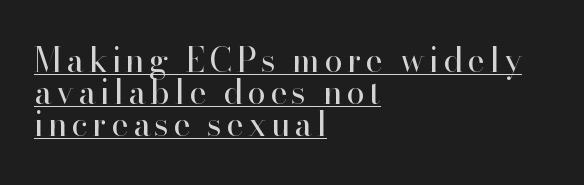
{"serif": "yes", "italic": "no", "bold": "no", "weight": "regular", "width": "normal", "stroke_contrast": "high", "x_height": "small", "monospaced": "no", "underline": "yes", "align": "left", "line_spacing": "tight", "line_spacing_ratio": 0.97, "glyph_px": 33}
